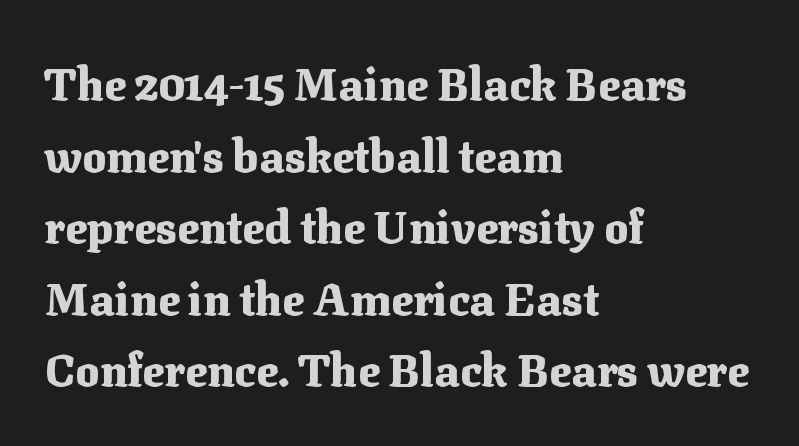
{"serif": "yes", "italic": "no", "bold": "yes", "weight": "heavy", "width": "normal", "stroke_contrast": "medium", "x_height": "medium", "monospaced": "no", "underline": "no", "align": "left", "line_spacing": "normal", "line_spacing_ratio": 1.59, "letter_spacing": "normal", "letter_spacing_em": 0.0, "glyph_px": 45}
